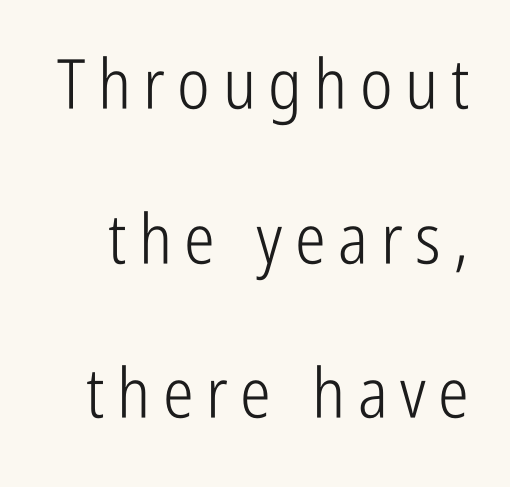
Reading down the column, the eye jumps a long way to each next line. Is there any slant? The stems are plumb. Bold? No — there's no thickening of the strokes. Look at the bottom of the vertical strokes: they stop flat, with no serifs. Words float on clear page, feet unadorned. Varying glyph widths throughout — classic text-font behaviour.
